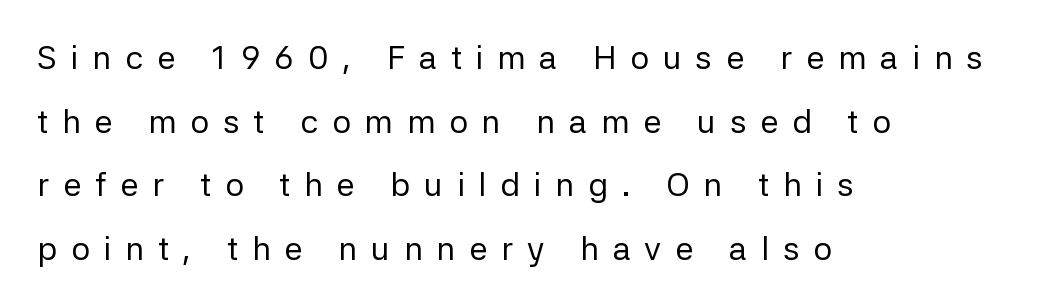
Honestly, there is no underline to notice here at all. Unbolded letterforms with no extra heft. The compositor pushed each line to the left boundary. Characters remain perfectly vertical along every line. This sample has the flowing, uneven cadence of proportional lettering.
